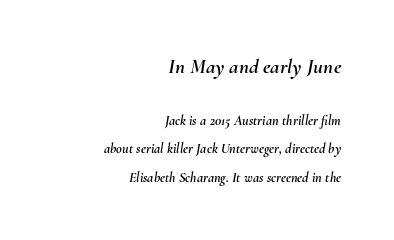
Check under the words: just untouched page. A student would notice the top passage is typeset larger than what follows. The block of text is sparse from top to bottom, with ample space between rows. The lettering tilts uniformly, giving the passage an italic look. Line ends are locked; line starts wander. In terms of letterspacing, this is plain default setting.
